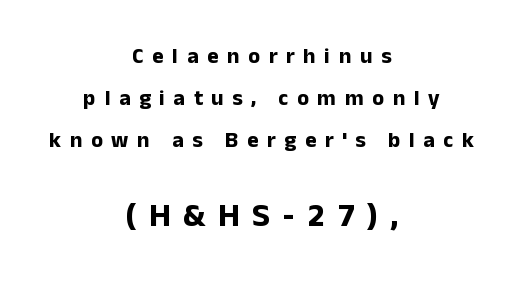
Q: Is the text bold? A: Yes.
Q: Is the text italic (slanted)? A: No, it is upright.
Q: Is the typeface a serif or a sans-serif typeface? A: Sans-serif.
Q: Is the text underlined? A: No.
Q: How is the paragraph aligned? A: Centered.
Q: Is the spacing between letters normal or unusually wide? A: Unusually wide.
Q: Is the spacing between lines tight, normal or loose? A: Loose.
Q: Which block of text is set in a larger size, the first (top) or the second (bottom)? A: The second (bottom) one.
Q: Width (condensed, normal, or wide)? A: Normal.
Q: Stroke contrast? A: Low.
Q: x-height? A: Medium.
Q: Monospaced? A: No.
